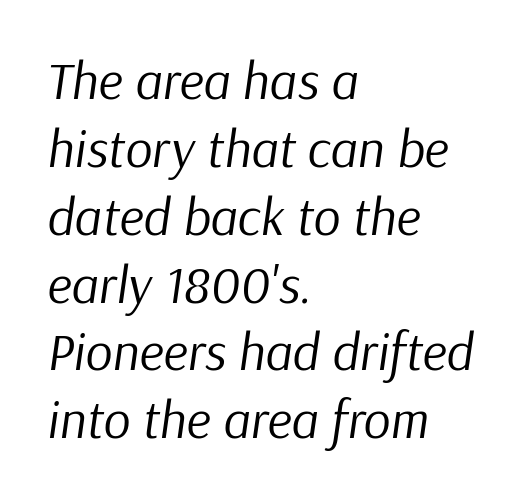
{"italic": "yes", "lean": "right", "slant_degrees": 9, "bold": "no", "weight": "regular", "width": "normal", "stroke_contrast": "low", "x_height": "medium", "monospaced": "no", "underline": "no", "align": "left", "line_spacing": "normal", "line_spacing_ratio": 1.28, "letter_spacing": "normal", "letter_spacing_em": 0.0, "glyph_px": 53}
